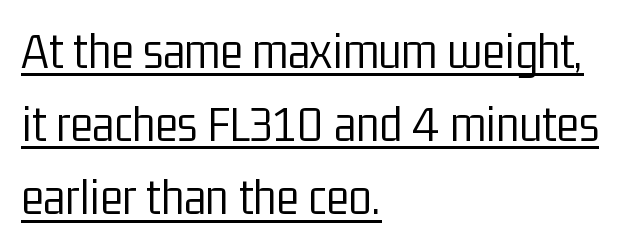
{"serif": "no", "italic": "no", "bold": "no", "weight": "light", "width": "condensed", "stroke_contrast": "low", "x_height": "medium", "monospaced": "no", "underline": "yes", "align": "left", "line_spacing": "normal", "line_spacing_ratio": 1.38, "letter_spacing": "normal", "letter_spacing_em": 0.0, "glyph_px": 53}
